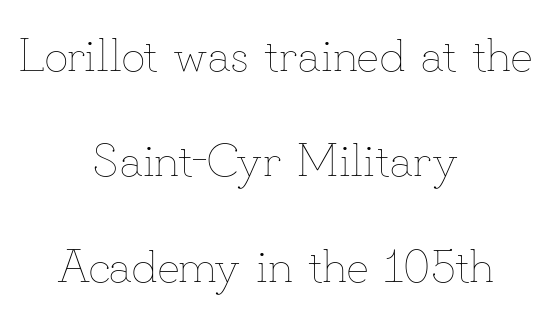
Q: Is the text bold? A: No.
Q: Is the text italic (slanted)? A: No, it is upright.
Q: Is the text underlined? A: No.
Q: How is the paragraph aligned? A: Centered.
Q: Is the spacing between letters normal or unusually wide? A: Normal.
Q: Is the spacing between lines tight, normal or loose? A: Loose.
Q: Width (condensed, normal, or wide)? A: Normal.
Q: Stroke contrast? A: Low.
Q: x-height? A: Small.
Q: Monospaced? A: No.
